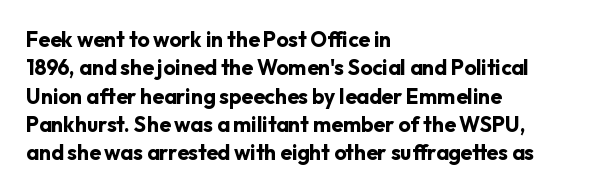
Q: Is the text bold? A: Yes.
Q: Is the text italic (slanted)? A: No, it is upright.
Q: Is the text underlined? A: No.
Q: How is the paragraph aligned? A: Left-aligned.
Q: Is the spacing between letters normal or unusually wide? A: Normal.
Q: Is the spacing between lines tight, normal or loose? A: Normal.
